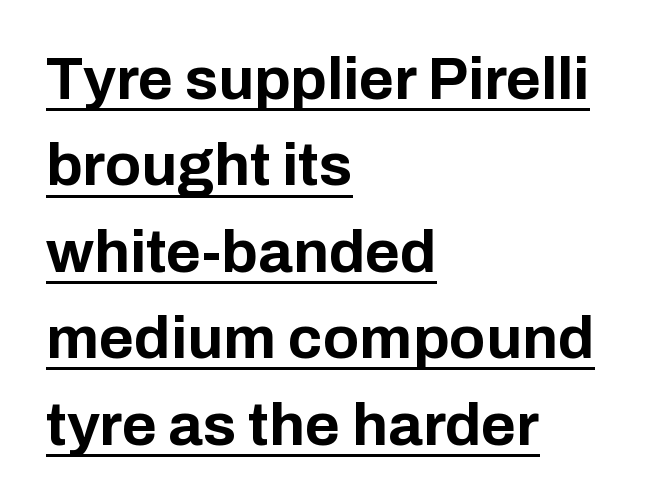
Q: Is the text bold? A: Yes.
Q: Is the text italic (slanted)? A: No, it is upright.
Q: Is the typeface a serif or a sans-serif typeface? A: Sans-serif.
Q: Is the text underlined? A: Yes.
Q: How is the paragraph aligned? A: Left-aligned.
Q: Is the spacing between letters normal or unusually wide? A: Normal.
Q: Is the spacing between lines tight, normal or loose? A: Normal.
Q: Width (condensed, normal, or wide)? A: Normal.
Q: Stroke contrast? A: Low.
Q: x-height? A: Medium.
Q: Monospaced? A: No.
